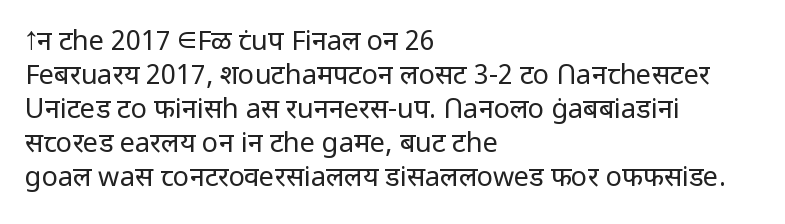
The image shows 27 px text type, upright; set left-aligned, normal line spacing (1.26x), normal letter spacing, not underlined.
